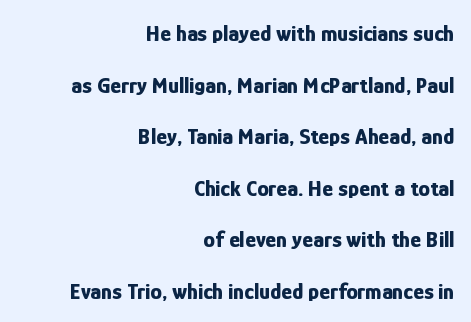
A great deal of white space separates one row of letters from the next. The lines in this sample share a right terminus and differ only in where they begin. Set as a true bold cut, around the 700 mark. Unmarked baselines from the first word to the last.
